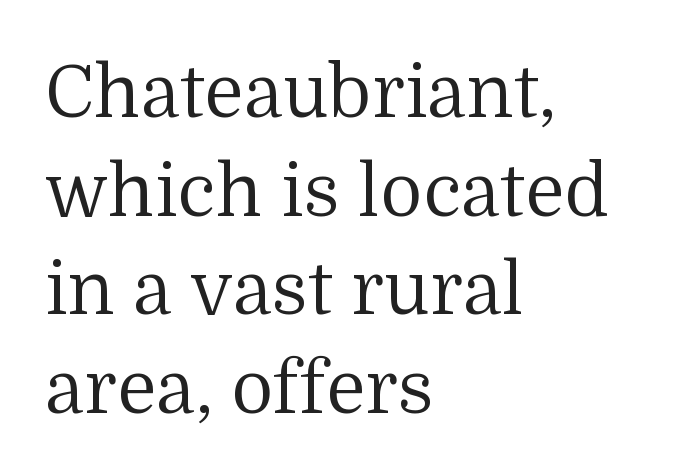
The image shows 73 px regular-weight serif type, upright; set left-aligned, normal line spacing (1.35x), normal letter spacing, not underlined; medium stroke contrast and a medium x-height.
